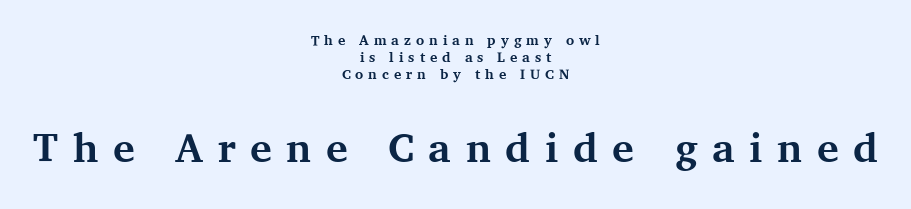
Q: Is the text bold? A: Yes.
Q: Is the text italic (slanted)? A: No, it is upright.
Q: Is the typeface a serif or a sans-serif typeface? A: Serif.
Q: Is the text underlined? A: No.
Q: How is the paragraph aligned? A: Centered.
Q: Is the spacing between letters normal or unusually wide? A: Unusually wide.
Q: Which block of text is set in a larger size, the first (top) or the second (bottom)? A: The second (bottom) one.
Q: Width (condensed, normal, or wide)? A: Normal.
Q: Stroke contrast? A: Medium.
Q: x-height? A: Medium.
Q: Monospaced? A: No.
